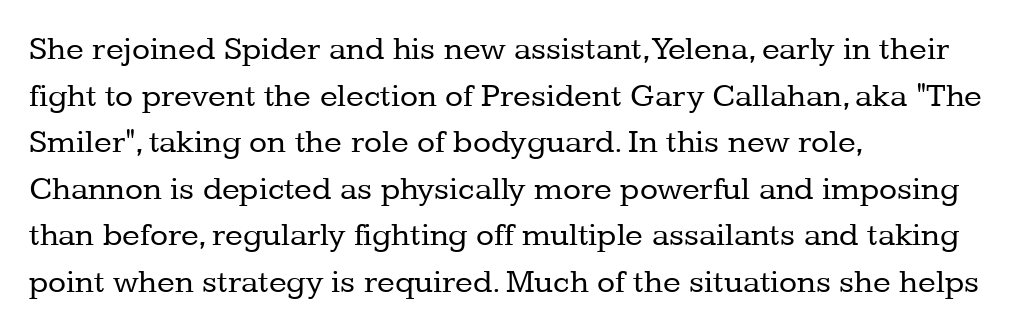
{"serif": "yes", "italic": "no", "bold": "no", "weight": "regular", "width": "normal", "stroke_contrast": "low", "x_height": "medium", "monospaced": "no", "underline": "no", "align": "left", "line_spacing": "normal", "line_spacing_ratio": 1.41, "letter_spacing": "normal", "letter_spacing_em": 0.0, "glyph_px": 33}
